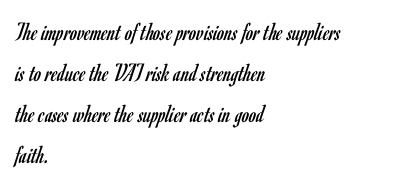
{"bold": "no", "underline": "no", "align": "left", "line_spacing": "normal", "line_spacing_ratio": 1.58, "letter_spacing": "normal", "letter_spacing_em": 0.0, "glyph_px": 26}
